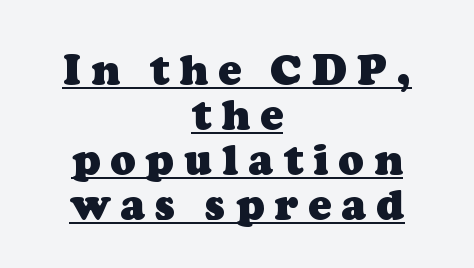
Layout note: lines centered. Compared with typical paragraphs, the rows here are closer together. The face used here has the dense, thick strokes of a bold. Proportional: the letters do not fall into vertical columns.
